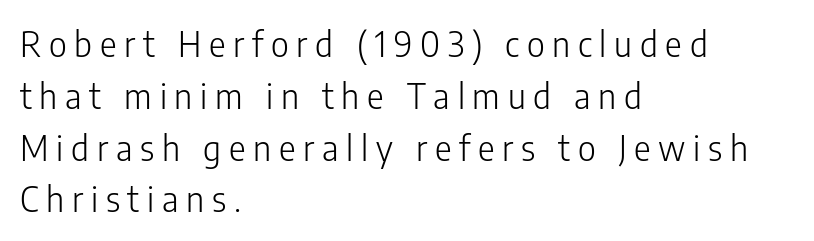
Visually the block forms a straight wall on the left and a jagged coastline on the right. A typesetter would call this heavily tracked-out type. The font's upright variant was chosen for this text. These glyphs show unthickened strokes, regular width or finer. Each new line begins a customary step beneath the previous one. Note the varied advance widths — an 'i' is clearly narrower than an 'm'.
